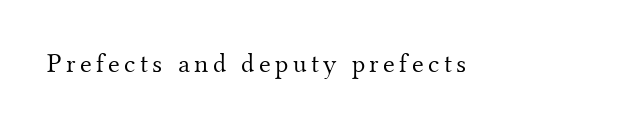
The space directly below the letters is spotless. The letters look calm and open, with moderate or lighter stems. Notice how the stems are strictly vertical — no italics here.
